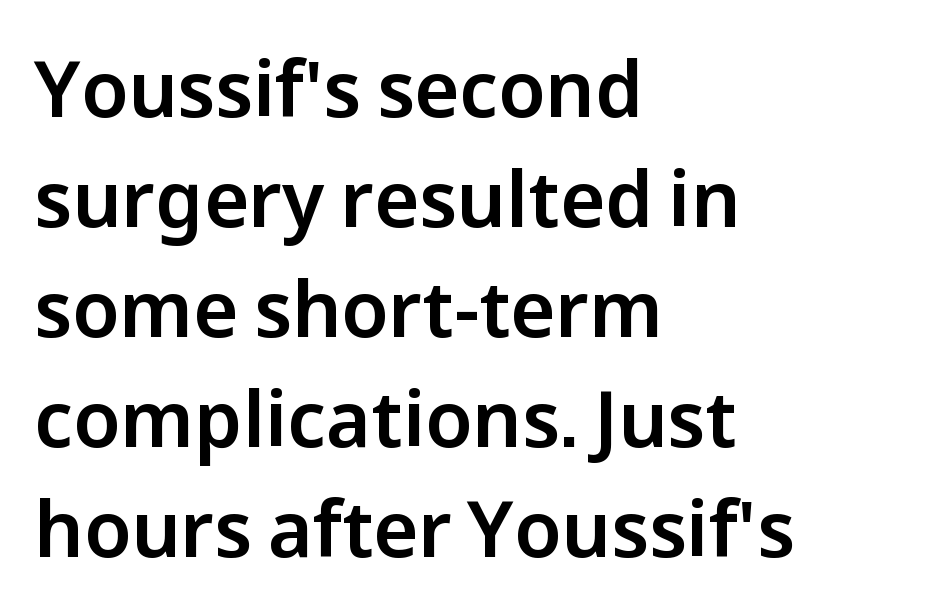
{"serif": "no", "italic": "no", "width": "normal", "stroke_contrast": "low", "x_height": "medium", "monospaced": "no", "underline": "no", "align": "left", "line_spacing": "normal", "line_spacing_ratio": 1.43, "letter_spacing": "normal", "letter_spacing_em": 0.0, "glyph_px": 77}
